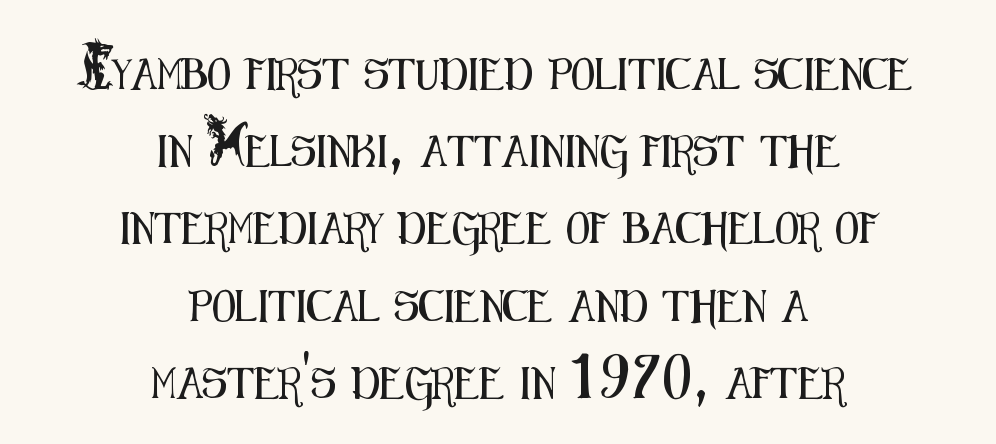
The image shows 31 px condensed sans-serif type, upright; set centered, loose line spacing (2.49x), normal letter spacing, not underlined; medium stroke contrast and a small x-height.
